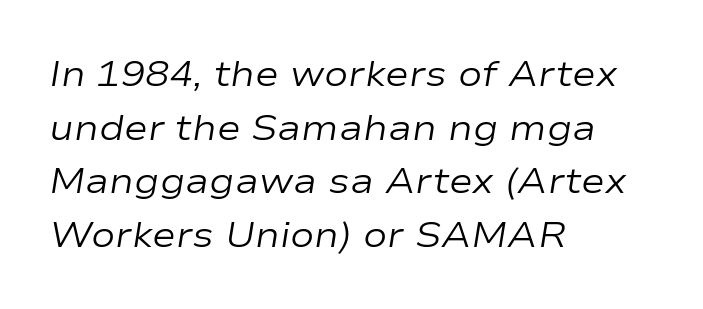
The image shows 36 px regular-weight, wide type, italic (leaning right); set left-aligned, normal line spacing (1.49x), normal letter spacing, not underlined; low stroke contrast and a medium x-height.
